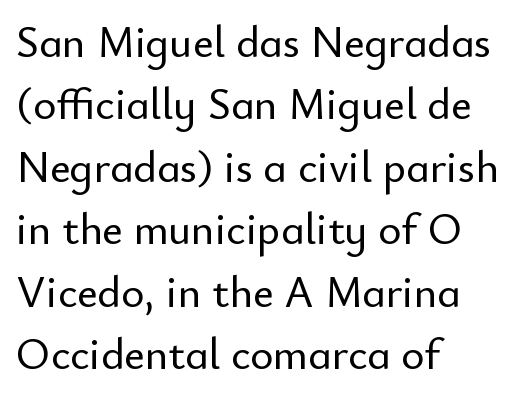
Designer's note — italics off, roman on. Here the glyphs are tracked normally, forming tight word shapes. Just letters on the line, the space beneath them empty. In CSS terms this would be text-align: left. Each new line begins a customary step beneath the previous one. This sample uses a sans-serif face.
